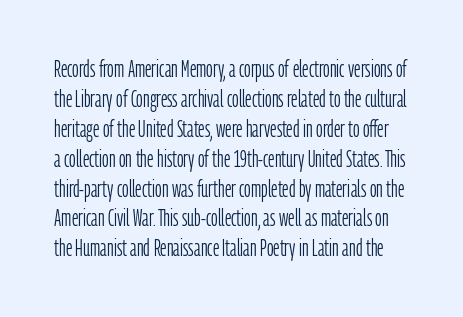
Q: Is the text bold? A: No.
Q: Is the text italic (slanted)? A: No, it is upright.
Q: Is the text underlined? A: No.
Q: Is the spacing between letters normal or unusually wide? A: Normal.
Q: Is the spacing between lines tight, normal or loose? A: Normal.
